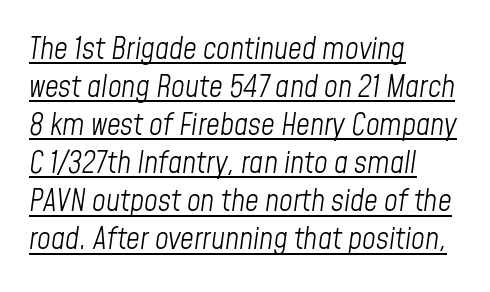
The image shows 30 px light, condensed type, italic (leaning right); set left-aligned, normal line spacing (1.27x), normal letter spacing, underlined; low stroke contrast and a medium x-height.
